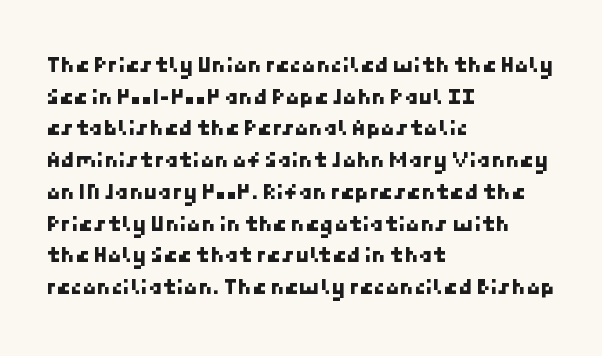
Horizontal alignment here is leftward, the default for most running prose. The line texture is even and compact thanks to regular tracking. Whoever set this chose a conventional vertical rhythm. Any mark beneath the type? The region is blank.
